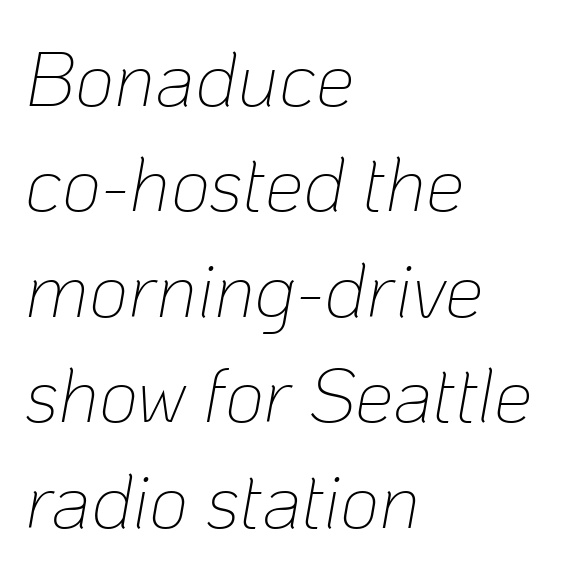
{"italic": "yes", "lean": "right", "slant_degrees": 10, "bold": "no", "weight": "thin", "width": "normal", "stroke_contrast": "low", "x_height": "medium", "monospaced": "no", "underline": "no", "align": "left", "line_spacing": "normal", "line_spacing_ratio": 1.37, "letter_spacing": "normal", "letter_spacing_em": 0.0, "glyph_px": 77}
